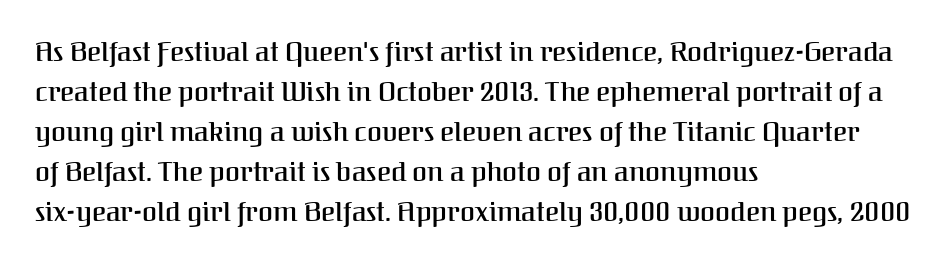
Type without underlining. The passage shown stacks its lines at a standard gap. This rendering uses left alignment, leaving the right contour irregular. Here the glyphs are tracked normally, forming tight word shapes.
